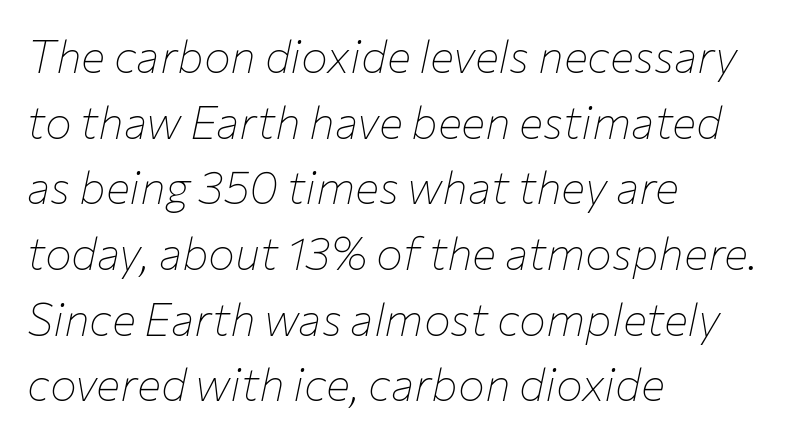
These lines keep a tight, regular rhythm from letter to letter. No word sits above an underline. Do the characters align in a grid? No, the font is proportional. The line-height multiplier appears to be the usual default. Designer's note — italics engaged. The rendering anchors every line to the left-hand side.
